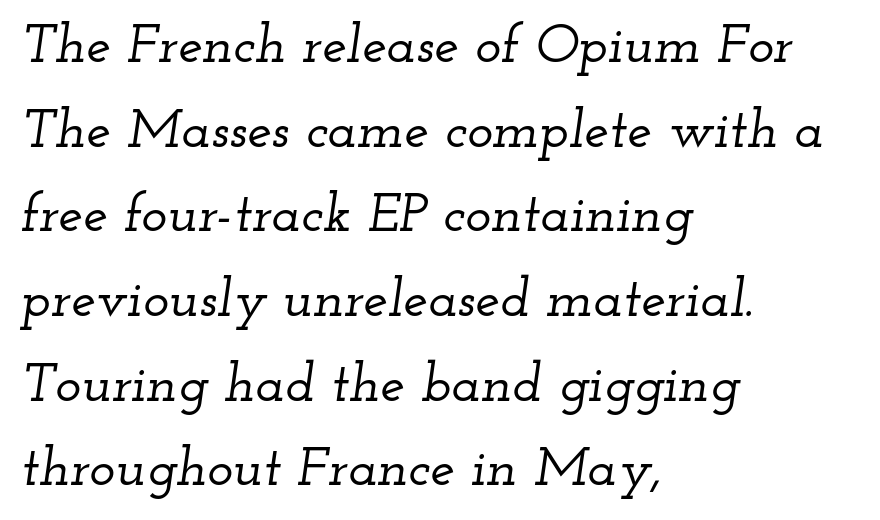
The image shows 55 px wide serif type, italic (leaning right); set left-aligned, normal line spacing (1.54x), normal letter spacing, not underlined; low stroke contrast and a small x-height.
